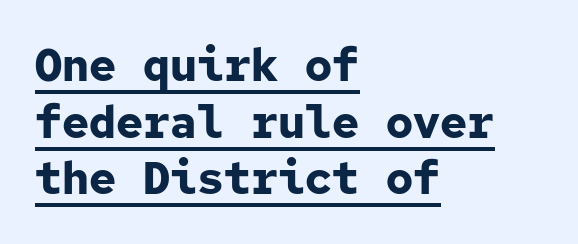
The image shows 45 px bold sans-serif type, upright, monospaced; set left-aligned, normal line spacing (1.26x), normal letter spacing, underlined; low stroke contrast and a medium x-height.
